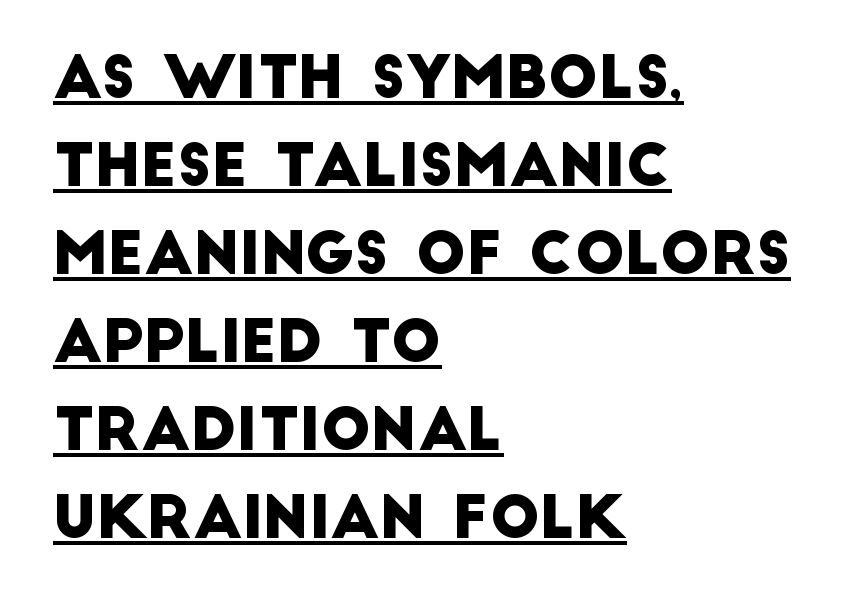
What's the leading like? Ordinary, nothing unusual. You can tell from the bare stems that sans-serif type was used. Do the characters align in a grid? No, the font is proportional. Here the glyphs are tracked normally, forming tight word shapes.
